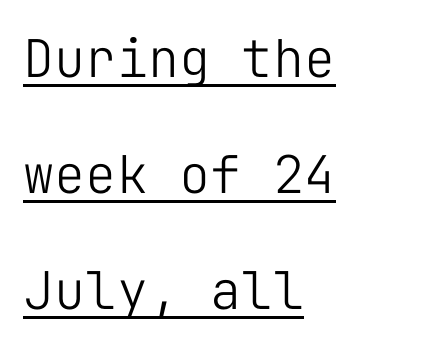
The image shows 52 px light sans-serif type, upright, monospaced; set left-aligned, loose line spacing (2.23x), normal letter spacing, underlined; low stroke contrast and a medium x-height.
